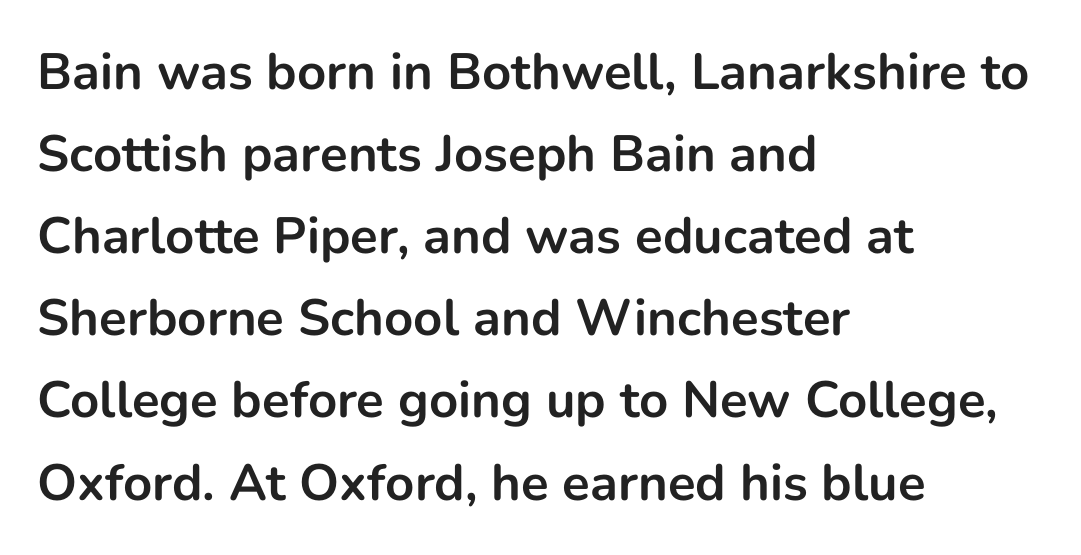
The image shows 51 px bold sans-serif type, upright; set left-aligned, normal line spacing (1.61x), normal letter spacing, not underlined; low stroke contrast and a medium x-height.
